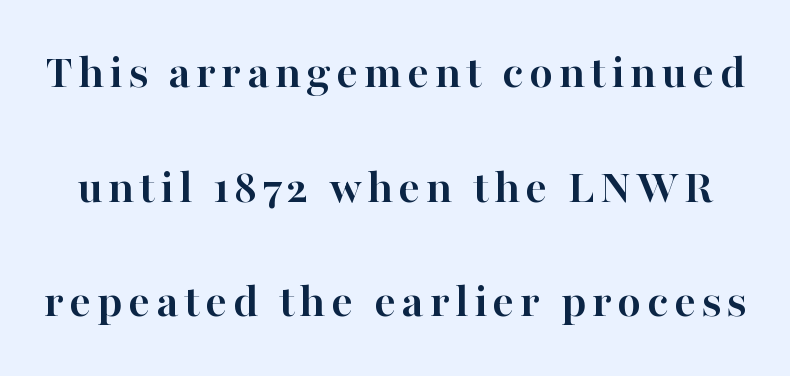
Note the varied advance widths — an 'i' is clearly narrower than an 'm'. Typographic density is high because the face is bold. Notice the wide empty band between every row — that's loose leading. Type style note: has serifs. Nope, not italic — everything's standing straight. Rule under the text: the space is simply empty.
